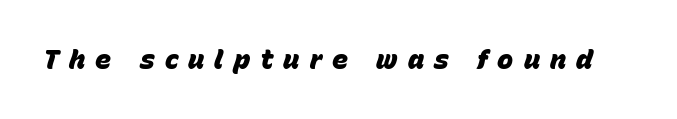
{"italic": "yes", "lean": "right", "slant_degrees": 15, "bold": "yes", "underline": "no", "letter_spacing": "wide", "letter_spacing_em": 0.37, "glyph_px": 27}
